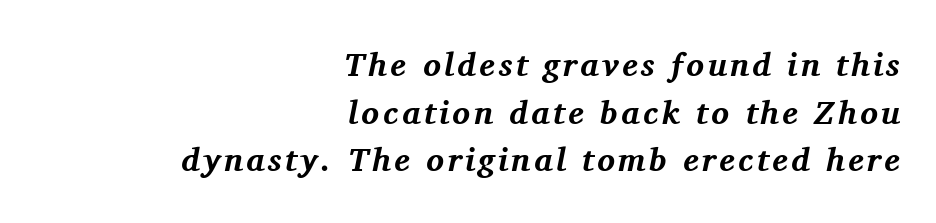
{"serif": "yes", "italic": "yes", "lean": "right", "slant_degrees": 11, "bold": "yes", "weight": "bold", "width": "normal", "stroke_contrast": "medium", "x_height": "medium", "monospaced": "no", "underline": "no", "align": "right", "line_spacing": "normal", "line_spacing_ratio": 1.44, "glyph_px": 33}
